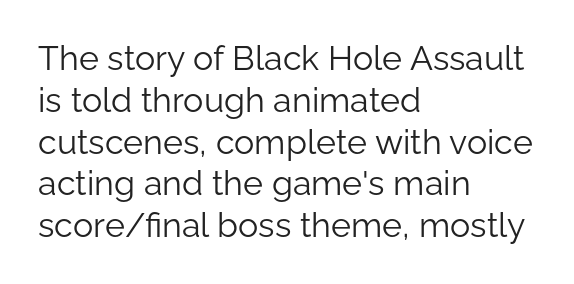
There is no visible air inserted between adjacent glyphs. Each letter's strokes conclude bluntly, with no projecting serifs. Type without underlining. The typeface has the unassuming heft of standard copy or less.
